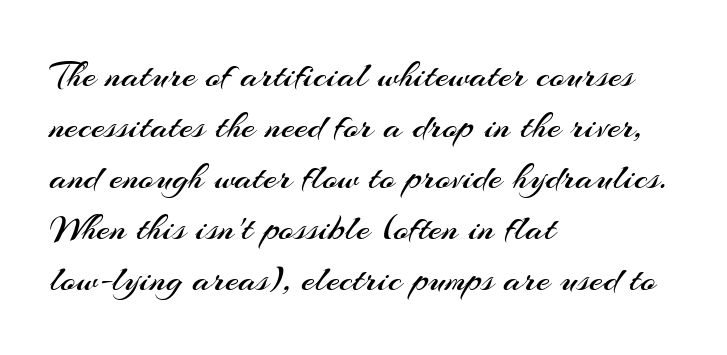
Q: Is the text bold? A: No.
Q: Is the text italic (slanted)? A: Yes.
Q: Is the typeface a serif or a sans-serif typeface? A: Sans-serif.
Q: Is the text underlined? A: No.
Q: How is the paragraph aligned? A: Left-aligned.
Q: Is the spacing between letters normal or unusually wide? A: Normal.
Q: Is the spacing between lines tight, normal or loose? A: Normal.
Q: Width (condensed, normal, or wide)? A: Normal.
Q: Stroke contrast? A: Medium.
Q: x-height? A: Small.
Q: Monospaced? A: No.
